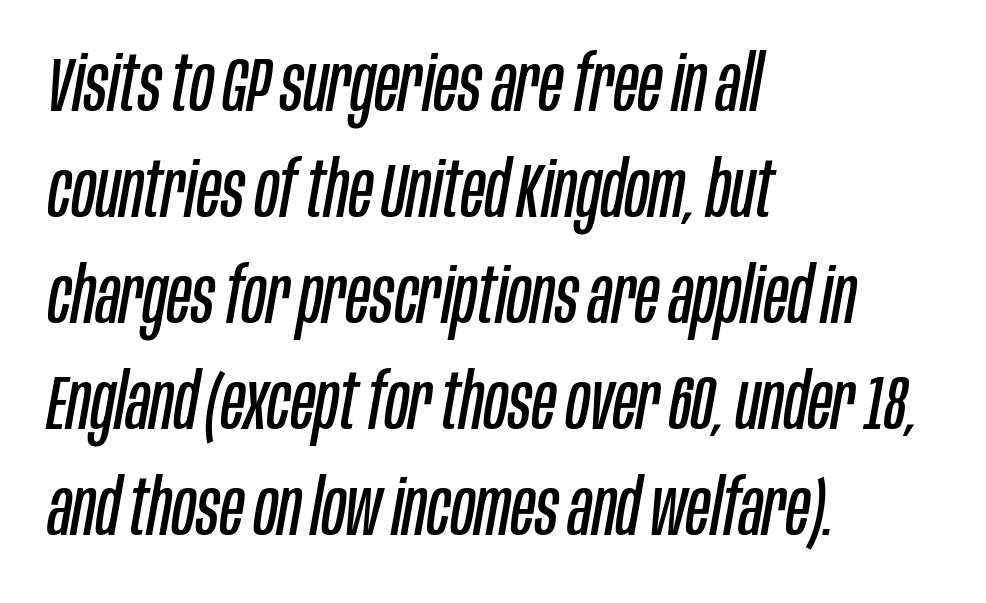
{"italic": "yes", "lean": "right", "slant_degrees": 10, "bold": "no", "weight": "regular", "width": "condensed", "stroke_contrast": "low", "x_height": "large", "monospaced": "no", "underline": "no", "align": "left", "line_spacing": "normal", "line_spacing_ratio": 1.36, "letter_spacing": "normal", "letter_spacing_em": 0.0, "glyph_px": 78}
